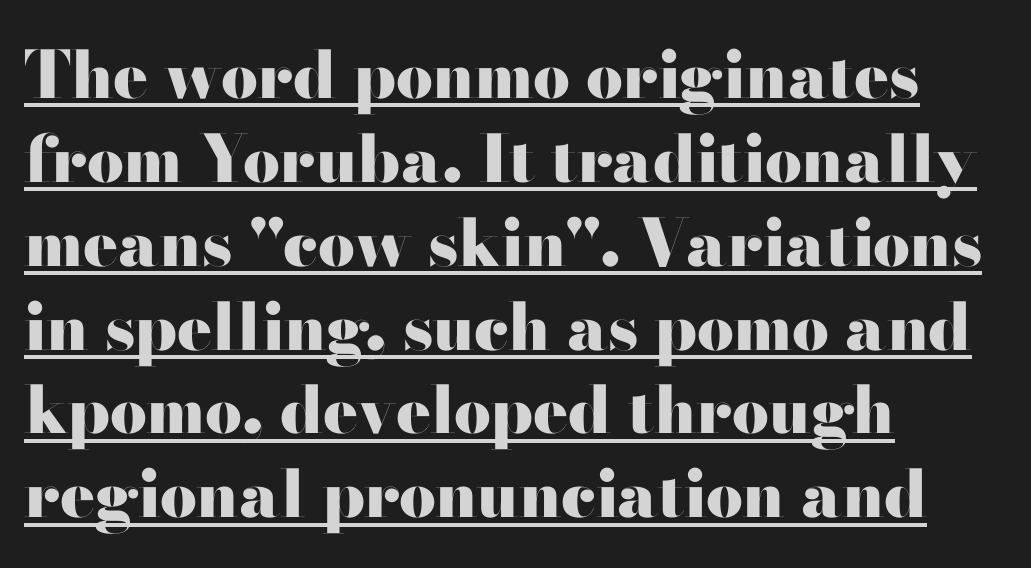
Q: Is the text bold? A: Yes.
Q: Is the text italic (slanted)? A: No, it is upright.
Q: Is the typeface a serif or a sans-serif typeface? A: Sans-serif.
Q: Is the text underlined? A: Yes.
Q: How is the paragraph aligned? A: Left-aligned.
Q: Is the spacing between letters normal or unusually wide? A: Normal.
Q: Is the spacing between lines tight, normal or loose? A: Normal.
Q: Width (condensed, normal, or wide)? A: Wide.
Q: Stroke contrast? A: High.
Q: x-height? A: Small.
Q: Monospaced? A: No.
